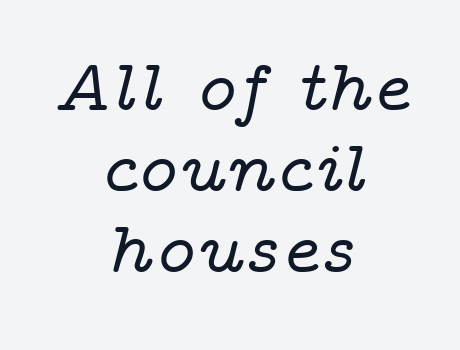
The image shows 73 px wide serif type, italic (leaning right); set centered, tight line spacing (1.11x), normal letter spacing, not underlined; low stroke contrast and a medium x-height.
